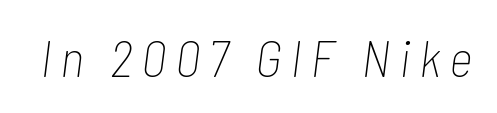
{"italic": "yes", "lean": "right", "slant_degrees": 7, "bold": "no", "weight": "thin", "width": "condensed", "stroke_contrast": "low", "x_height": "medium", "monospaced": "no", "underline": "no", "glyph_px": 52}
